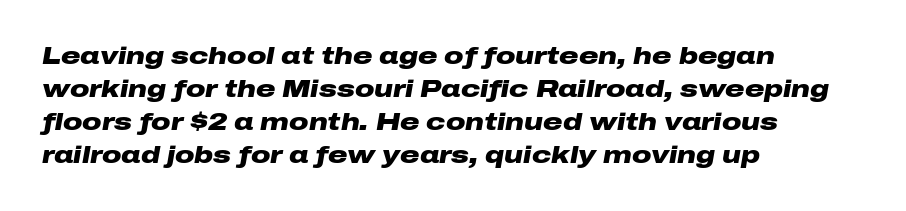
{"italic": "yes", "lean": "right", "slant_degrees": 10, "bold": "yes", "underline": "no", "align": "left", "line_spacing": "normal", "line_spacing_ratio": 1.37, "letter_spacing": "normal", "letter_spacing_em": 0.0, "glyph_px": 24}
